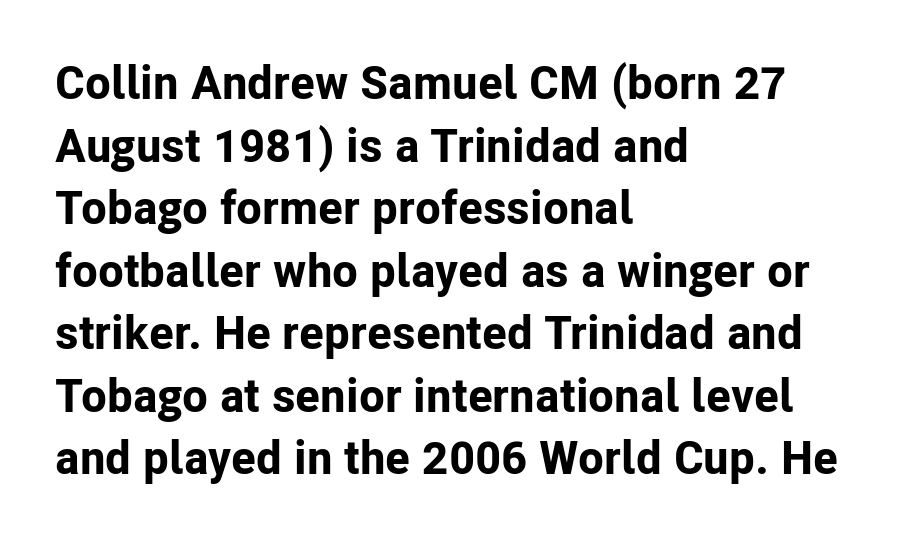
Looks like regular typesetting: each glyph gets only the width it needs. Do the letters lean? They stand straight. The type is set solid horizontally, with unmodified tracking. Chunky letters — that's bold for sure.
